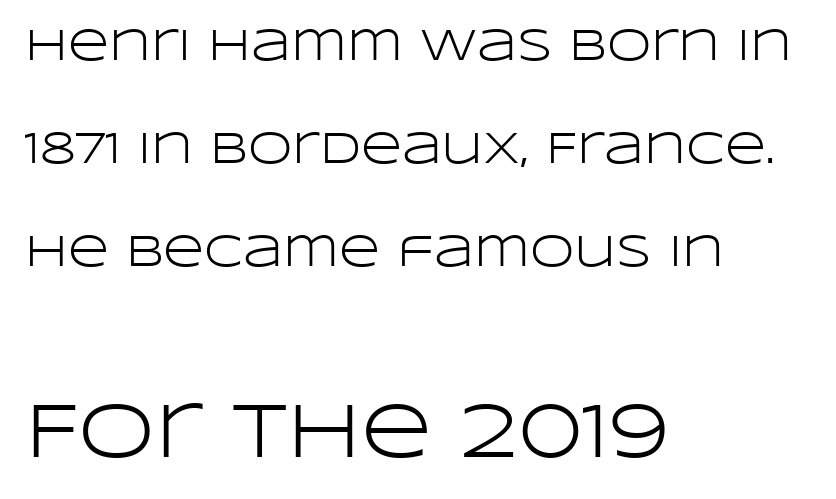
The image shows 78 px light, wide sans-serif type, upright; set left-aligned, loose line spacing (2.29x), normal letter spacing, not underlined; the second (bottom) block is 1.73x larger; low stroke contrast and a large x-height.
